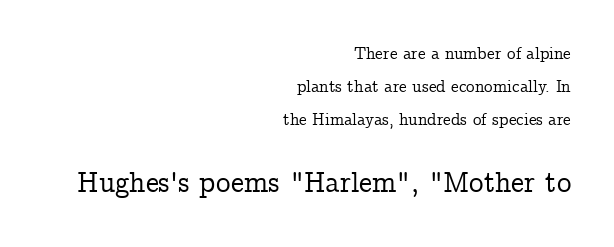
{"serif": "yes", "italic": "no", "width": "normal", "stroke_contrast": "low", "x_height": "medium", "monospaced": "no", "underline": "no", "align": "right", "line_spacing": "loose", "line_spacing_ratio": 1.94, "letter_spacing": "normal", "letter_spacing_em": 0.0, "larger_block": "second", "size_ratio": 1.71, "glyph_px": 29}
